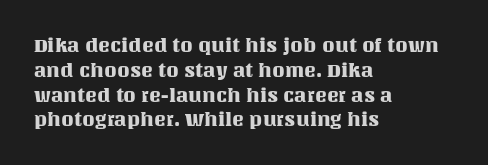
A roman cut, with each character standing at attention. The letters sit at their default tracking, neither squeezed nor spread. Compared with a centered layout, this one pins lines to the left instead. Clear beneath every line of the passage.
